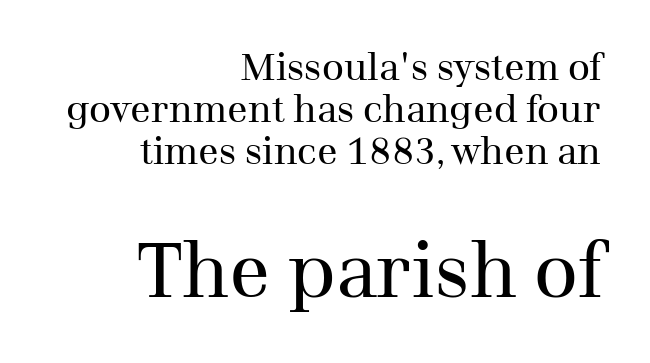
The image shows 76 px regular-weight serif type, upright; set right-aligned, tight line spacing (1.11x), normal letter spacing, not underlined; the second (bottom) block is 2.0x larger; medium stroke contrast and a medium x-height.
